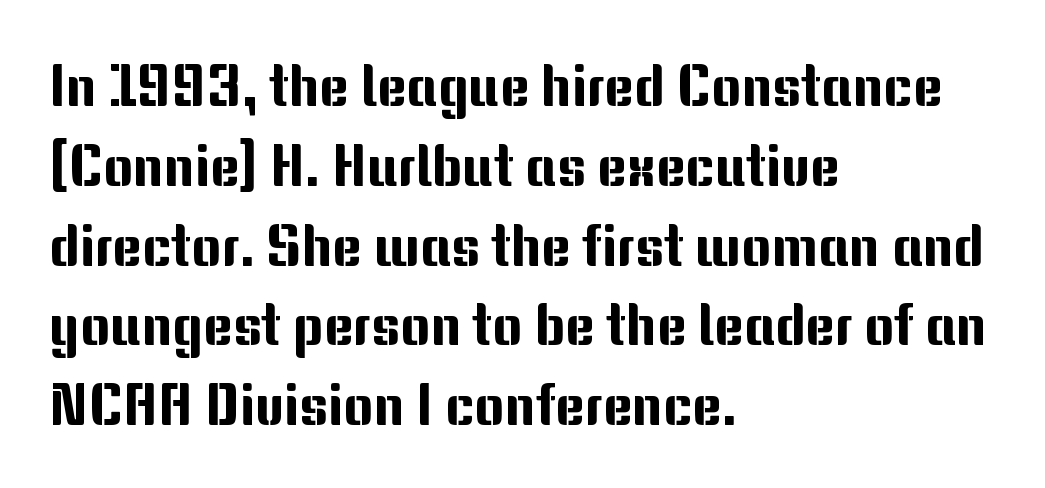
Observe the ordinary spacing: letters are neighbours, not strangers. Descender tails drop into unmarked territory. A typesetter would call this proportional, since set widths differ per character. The type family on display is of the sans-serif kind.
